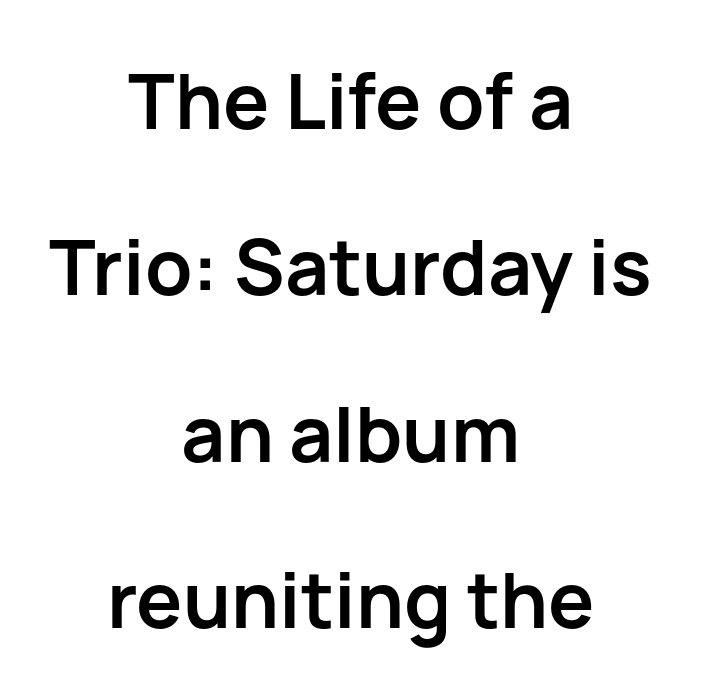
Q: Is the text bold? A: Yes.
Q: Is the text italic (slanted)? A: No, it is upright.
Q: Is the typeface a serif or a sans-serif typeface? A: Sans-serif.
Q: Is the text underlined? A: No.
Q: How is the paragraph aligned? A: Centered.
Q: Is the spacing between letters normal or unusually wide? A: Normal.
Q: Is the spacing between lines tight, normal or loose? A: Loose.
Q: Width (condensed, normal, or wide)? A: Normal.
Q: Stroke contrast? A: Low.
Q: x-height? A: Medium.
Q: Monospaced? A: No.
